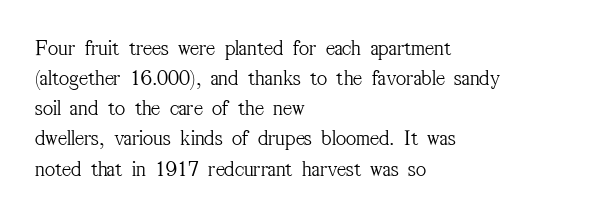
{"italic": "no", "bold": "no", "underline": "no", "align": "left", "line_spacing": "normal", "line_spacing_ratio": 1.37, "letter_spacing": "normal", "letter_spacing_em": 0.0, "glyph_px": 22}
